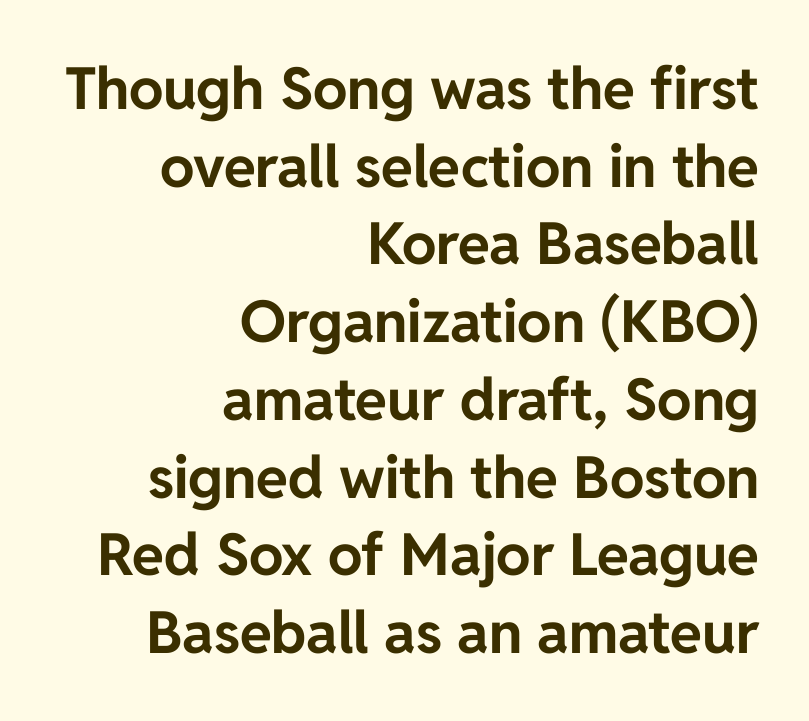
The image shows 58 px bold sans-serif type, upright; set right-aligned, normal line spacing (1.34x), normal letter spacing, not underlined; low stroke contrast and a medium x-height.
